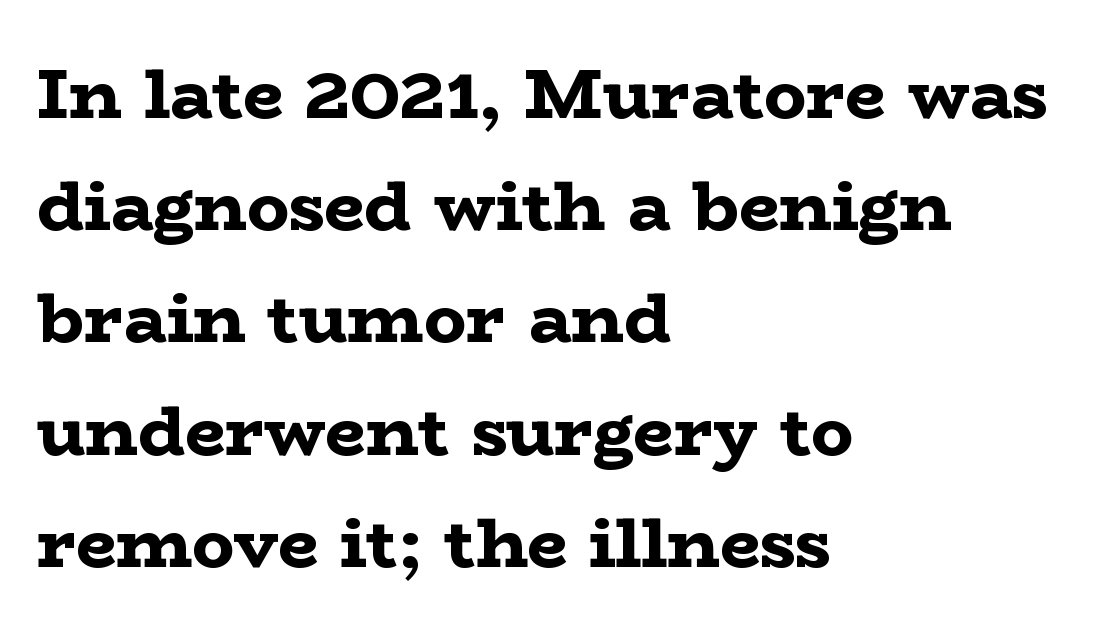
The image shows 71 px bold, wide serif type, upright; set left-aligned, normal line spacing (1.58x), normal letter spacing, not underlined; low stroke contrast and a medium x-height.
